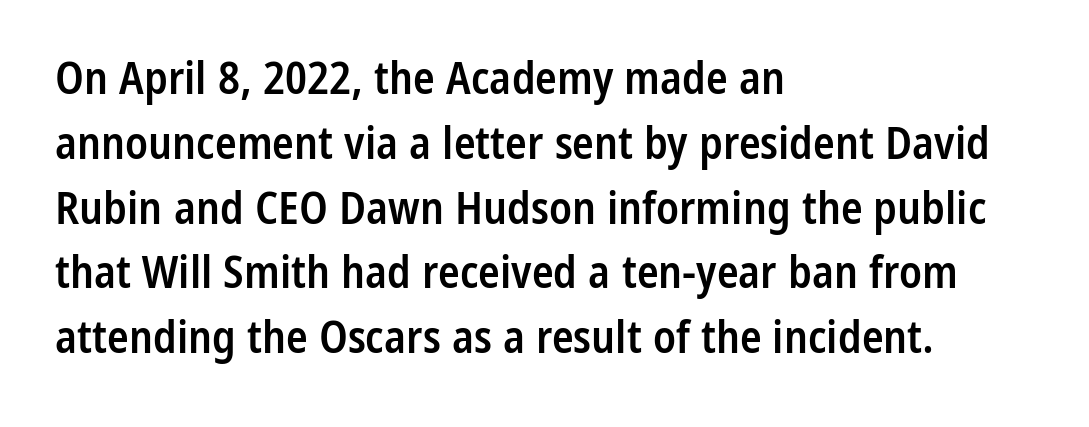
The image shows 45 px semibold, condensed sans-serif type, upright; set left-aligned, normal line spacing (1.44x), normal letter spacing, not underlined; low stroke contrast and a medium x-height.
